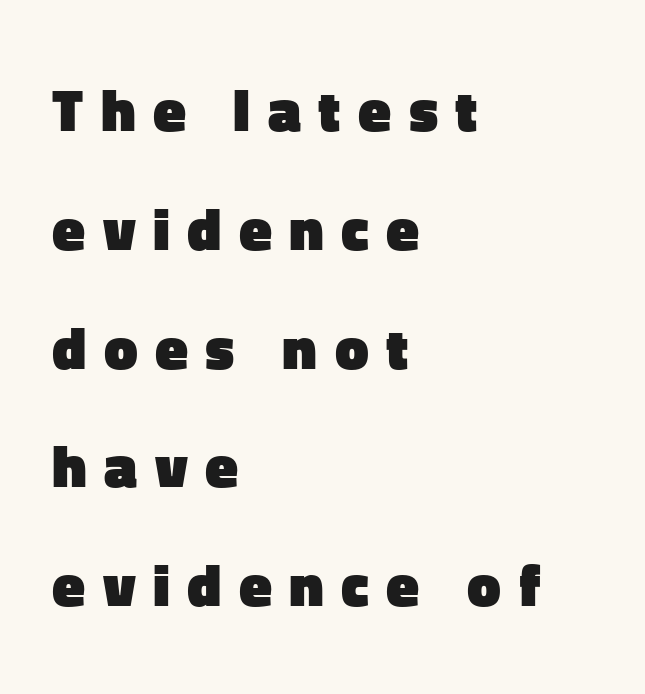
{"serif": "no", "italic": "no", "bold": "yes", "weight": "heavy", "width": "normal", "stroke_contrast": "low", "x_height": "medium", "monospaced": "no", "underline": "no", "align": "left", "line_spacing": "loose", "line_spacing_ratio": 1.98, "letter_spacing": "wide", "letter_spacing_em": 0.29, "glyph_px": 60}
